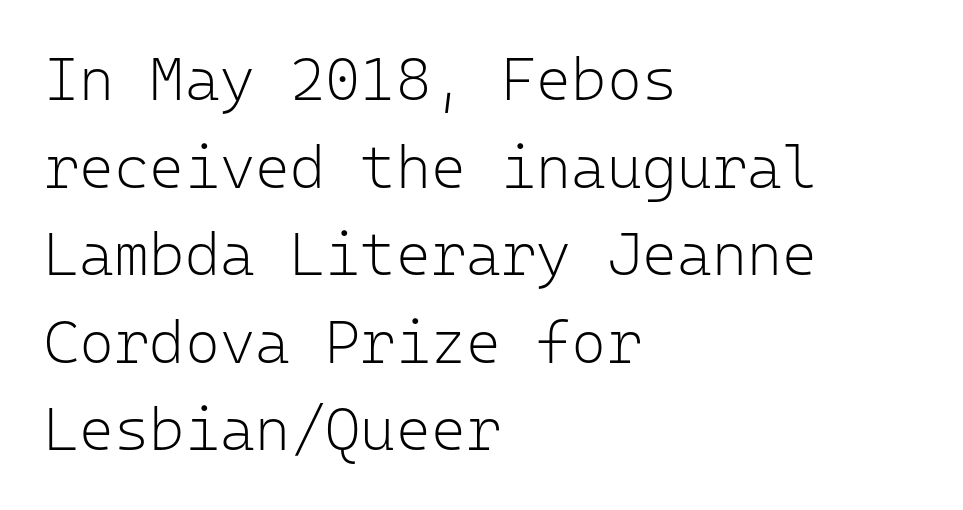
A student would call this left alignment; a typographer would say flush left, rag right. A typesetter would label this face a sans. Leading matches the norm, producing a regular column. Each row of text sits above clean, open space. Think standard paragraph weight, or any step lighter than that.
